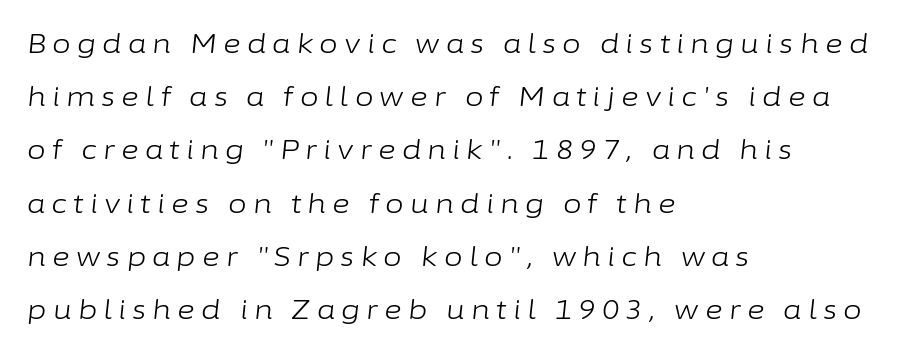
Q: Is the text bold? A: No.
Q: Is the text italic (slanted)? A: Yes, it leans right by about 6 degrees.
Q: Is the text underlined? A: No.
Q: How is the paragraph aligned? A: Left-aligned.
Q: Is the spacing between letters normal or unusually wide? A: Unusually wide.
Q: Is the spacing between lines tight, normal or loose? A: Loose.
